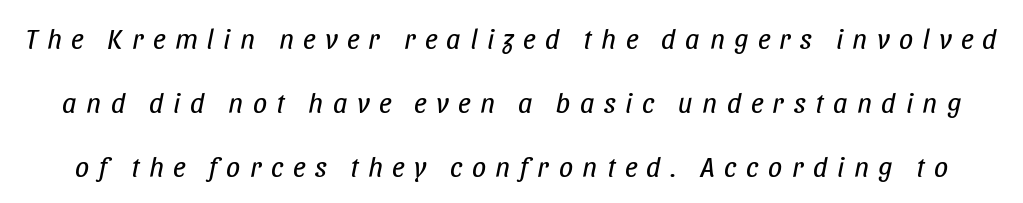
The image shows 28 px regular-weight, condensed type, italic (leaning right); set loose line spacing (2.28x), unusually wide letter spacing (+0.34 em), not underlined; low stroke contrast and a large x-height.
